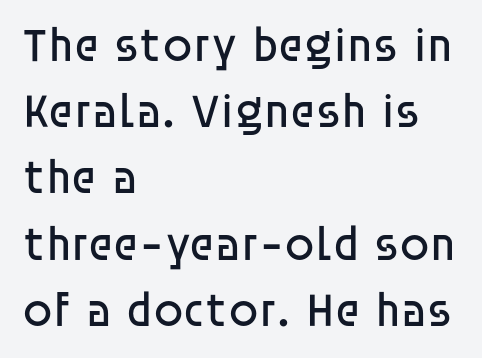
Q: Is the text bold? A: No.
Q: Is the text italic (slanted)? A: No, it is upright.
Q: Is the typeface a serif or a sans-serif typeface? A: Sans-serif.
Q: Is the text underlined? A: No.
Q: How is the paragraph aligned? A: Left-aligned.
Q: Is the spacing between letters normal or unusually wide? A: Normal.
Q: Is the spacing between lines tight, normal or loose? A: Normal.
Q: Width (condensed, normal, or wide)? A: Normal.
Q: Stroke contrast? A: Low.
Q: x-height? A: Large.
Q: Monospaced? A: No.
